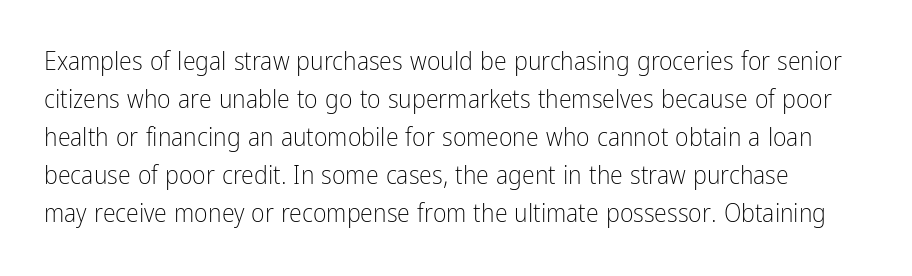
Q: Is the text bold? A: No.
Q: Is the text italic (slanted)? A: No, it is upright.
Q: Is the text underlined? A: No.
Q: Is the spacing between letters normal or unusually wide? A: Normal.
Q: Is the spacing between lines tight, normal or loose? A: Normal.
